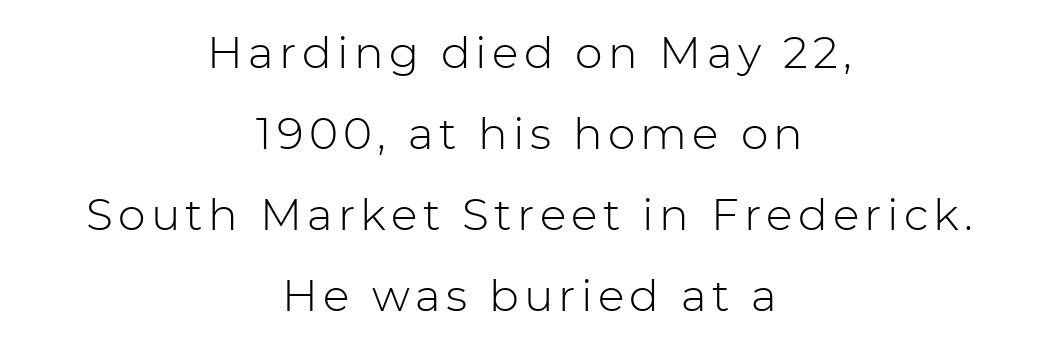
Font category for this specimen: sans-serif. The specimen omits any rule beneath the text block's lines. The lines in this sample share a center point and differ in where they start and stop. No extra ink here — the face is not bold. A typesetter would mark this as roman, not italic. Varying glyph widths throughout — classic text-font behaviour.
